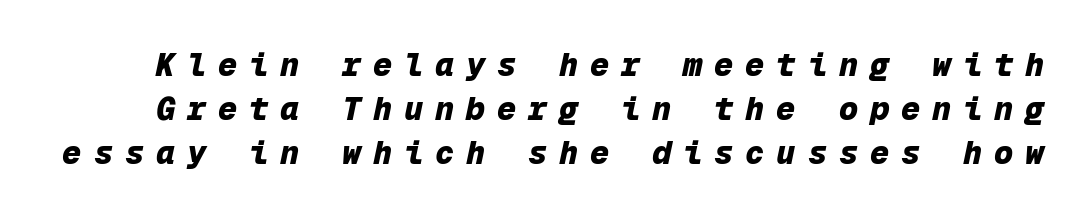
What weight is shown? A full bold with thick strokes. Inter-character spacing is expanded well beyond the font's built-in metrics. Is there much room between lines? A standard amount, neither cramped nor airy. Yep, that's italic — everything's leaning. Every character here occupies the same horizontal width, giving the sample a typewriter-like rhythm. The space beneath each line is pristine and unruled.
